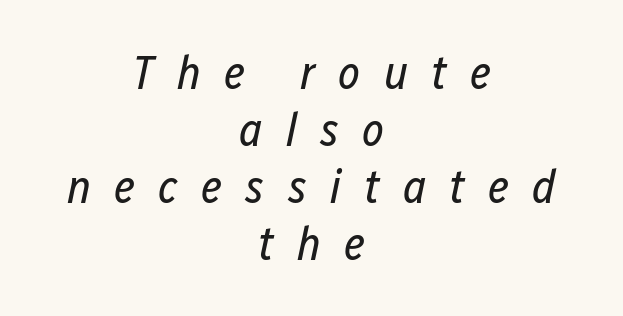
Think standard paragraph weight, or any step lighter than that. Quick note: italic. Descenders are the only things crossing below the line. Short and long lines alike share a common midpoint. The face used here is proportionally spaced, like ordinary book or web type. Observe the wide spacing: letters keep a clear distance from each other.
